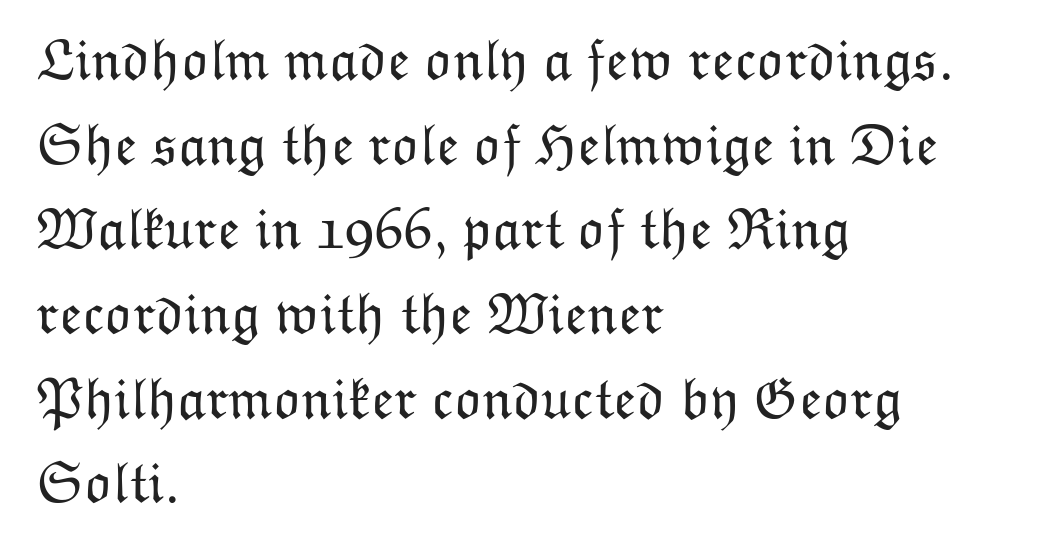
Descender tails drop into unmarked territory. You could not count columns in this text — the font is proportionally spaced. The lettering stays uniformly vertical, giving the passage a roman look. These lines keep a tight, regular rhythm from letter to letter. The line-height multiplier appears to be the usual default.
